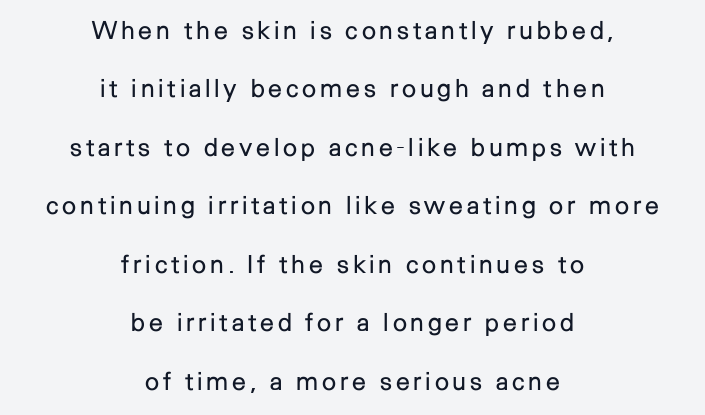
Q: Is the text bold? A: No.
Q: Is the text italic (slanted)? A: No, it is upright.
Q: Is the text underlined? A: No.
Q: How is the paragraph aligned? A: Centered.
Q: Is the spacing between lines tight, normal or loose? A: Loose.
